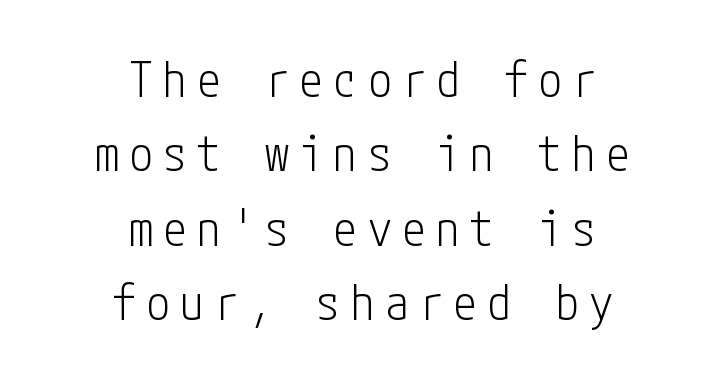
The image shows 48 px light, condensed sans-serif type, upright; set centered, normal line spacing (1.55x), unusually wide letter spacing (+0.21 em), not underlined; low stroke contrast and a medium x-height.
